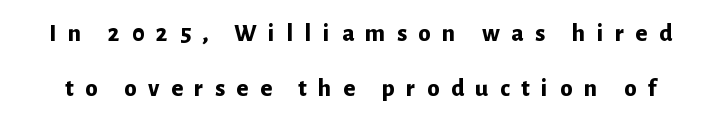
The line texture is sparse and dotted thanks to wide tracking. The space between consecutive lines is lavish. This is the regular roman posture of the typeface. As a designer I'd log this as weight 700, bold.
